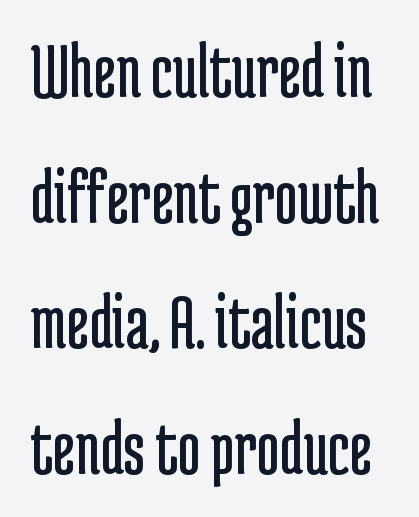
Upright lettering throughout. Spacing verdict: proportional, widths tailored to each character. Observe the absence of serifs on each vertical stroke in this sample. Vertically, the passage feels balanced, rows spaced as you'd expect. Summary of weight: not heavy and not bold.
